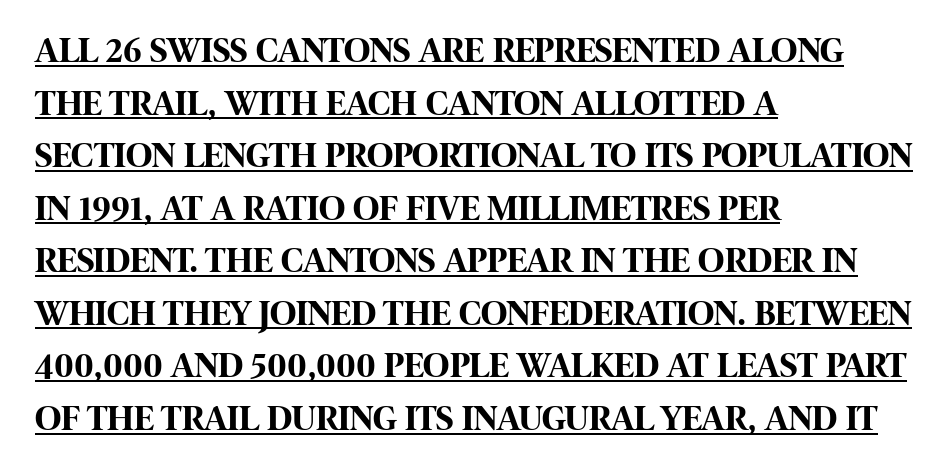
Note the varied advance widths — an 'i' is clearly narrower than an 'm'. Strong, thick strokes mark this as bold type. Reading down the column, the eye jumps a familiar distance to each next line. Posture: upright roman. A typesetter would label this face a sans. Students, note that the glyphs here touch the page at normal intervals.
